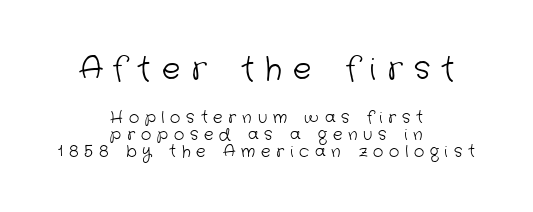
{"serif": "no", "bold": "no", "weight": "light", "width": "normal", "stroke_contrast": "low", "x_height": "medium", "monospaced": "no", "underline": "no", "align": "center", "line_spacing": "tight", "line_spacing_ratio": 1.09, "letter_spacing": "wide", "letter_spacing_em": 0.36, "larger_block": "first", "size_ratio": 1.94, "glyph_px": 31}
